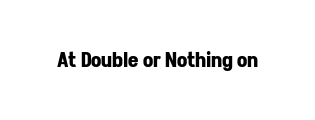
{"italic": "no", "bold": "yes", "underline": "no", "letter_spacing": "normal", "letter_spacing_em": 0.0, "glyph_px": 20}
